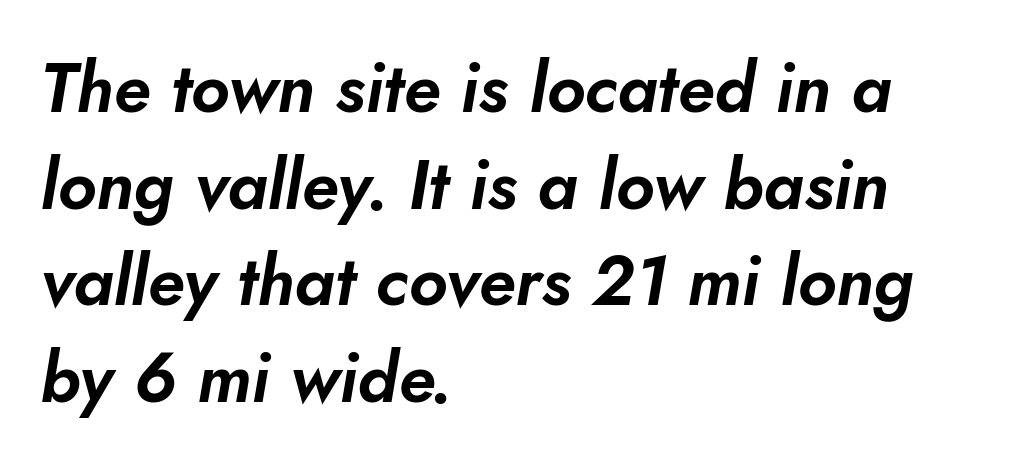
The text block is weighted toward the left margin, trailing off unevenly rightward. Notice how descenders clear the ascenders below comfortably — that's standard leading. This rendering features lettering with no underline. The face used here has a pronounced slope to its letters. Here the designer chose a conventional face with non-uniform glyph widths.
